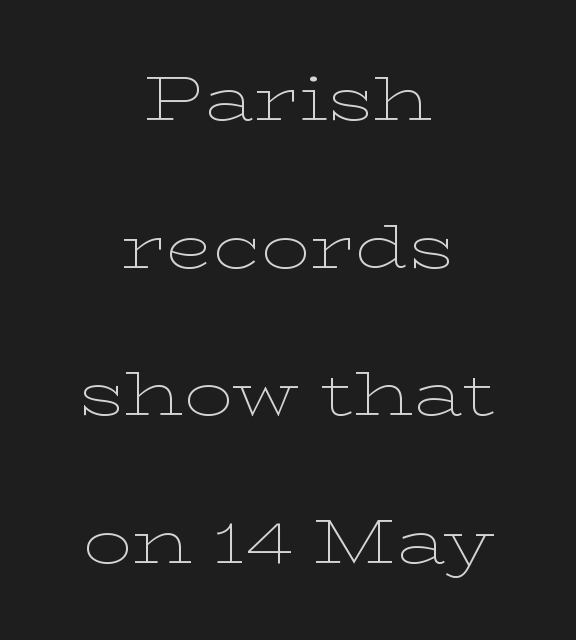
Standard letterfit; no display-style spreading of the glyphs. A typesetter would call this proportional, since set widths differ per character. Vertical spacing — loose. The passage is arranged like a title page — every line centered.
